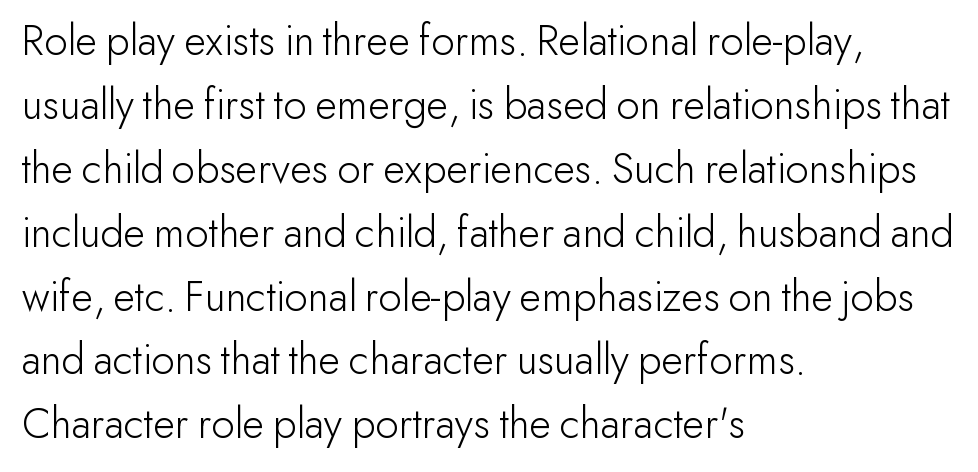
Q: Is the text bold? A: No.
Q: Is the text italic (slanted)? A: No, it is upright.
Q: Is the typeface a serif or a sans-serif typeface? A: Sans-serif.
Q: Is the text underlined? A: No.
Q: How is the paragraph aligned? A: Left-aligned.
Q: Is the spacing between letters normal or unusually wide? A: Normal.
Q: Is the spacing between lines tight, normal or loose? A: Normal.
Q: Width (condensed, normal, or wide)? A: Normal.
Q: Stroke contrast? A: Low.
Q: x-height? A: Small.
Q: Monospaced? A: No.
